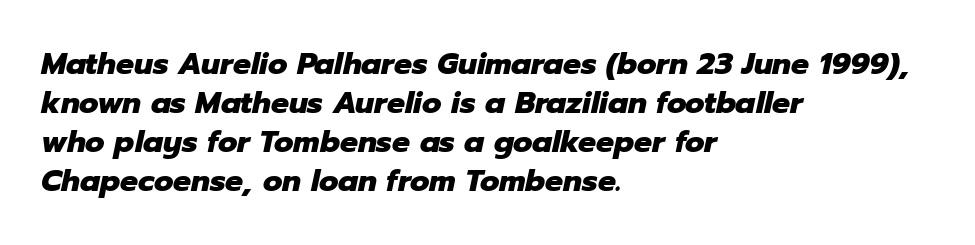
One-word summary of the alignment: left. The letters are bold, with thick, heavy strokes. Slant detected: the letters are inclined. The area under the type is left untouched. This sample uses plain, unmodified letter spacing. Vertically, the passage feels balanced, rows spaced as you'd expect.
